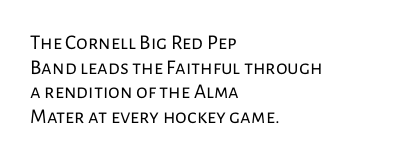
The image shows 21 px text type, upright; set left-aligned, line spacing 1.17x, normal letter spacing, not underlined.
